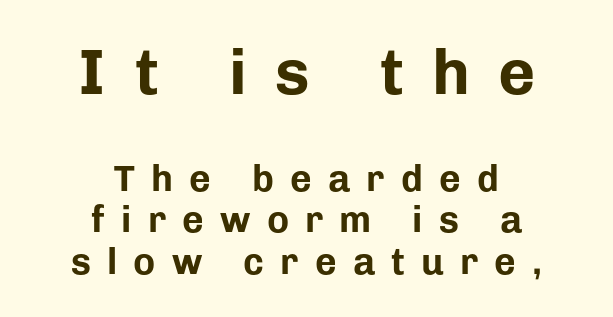
Q: Is the text bold? A: Yes.
Q: Is the text italic (slanted)? A: No, it is upright.
Q: Is the typeface a serif or a sans-serif typeface? A: Sans-serif.
Q: Is the text underlined? A: No.
Q: How is the paragraph aligned? A: Centered.
Q: Is the spacing between letters normal or unusually wide? A: Unusually wide.
Q: Is the spacing between lines tight, normal or loose? A: Tight.
Q: Which block of text is set in a larger size, the first (top) or the second (bottom)? A: The first (top) one.
Q: Width (condensed, normal, or wide)? A: Normal.
Q: Stroke contrast? A: Low.
Q: x-height? A: Medium.
Q: Monospaced? A: No.
